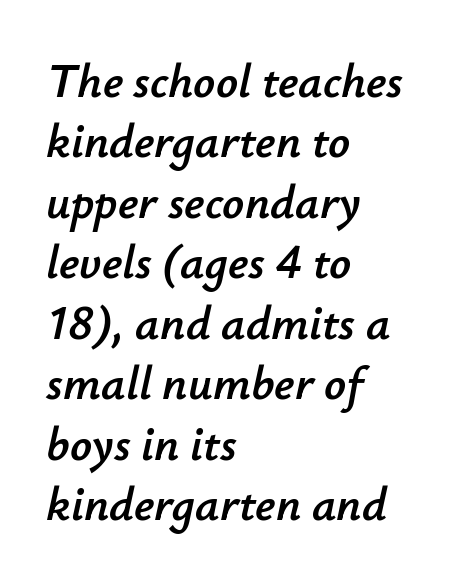
{"italic": "yes", "lean": "right", "slant_degrees": 12, "width": "normal", "stroke_contrast": "low", "x_height": "small", "monospaced": "no", "underline": "no", "align": "left", "line_spacing": "normal", "line_spacing_ratio": 1.26, "letter_spacing": "normal", "letter_spacing_em": 0.0, "glyph_px": 48}
